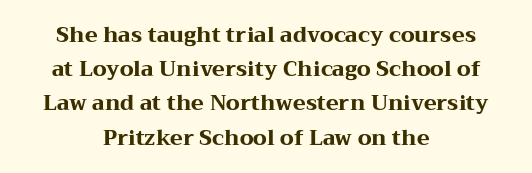
Q: Is the text bold? A: Yes.
Q: Is the text italic (slanted)? A: No, it is upright.
Q: Is the text underlined? A: No.
Q: How is the paragraph aligned? A: Centered.
Q: Is the spacing between letters normal or unusually wide? A: Normal.
Q: Is the spacing between lines tight, normal or loose? A: Normal.
